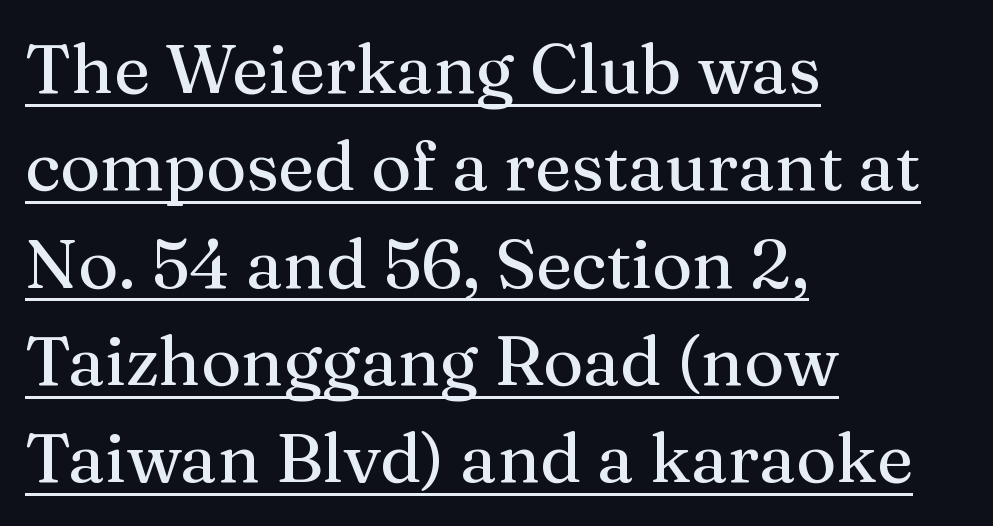
The image shows 69 px serif type, upright; set left-aligned, normal line spacing (1.41x), normal letter spacing, underlined; medium stroke contrast and a medium x-height.
